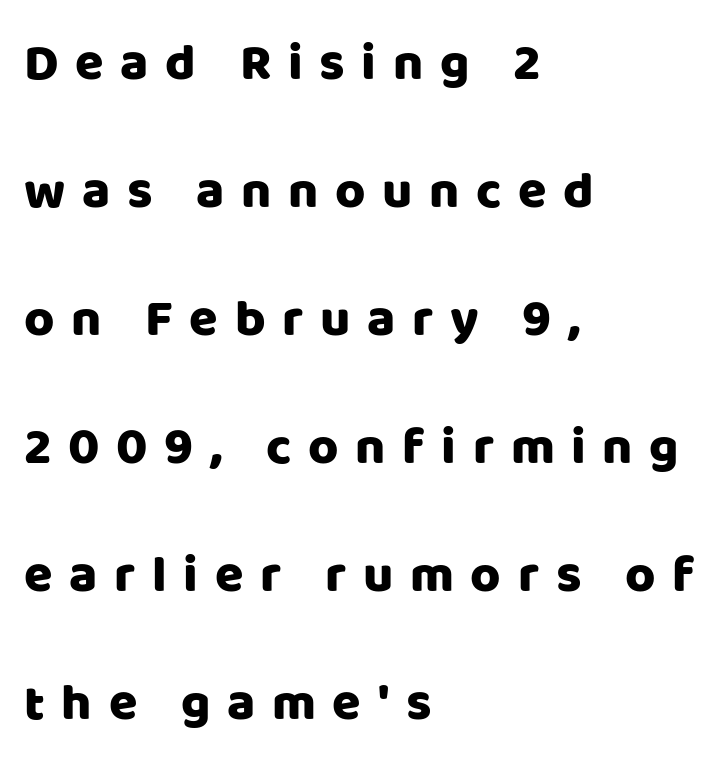
{"serif": "no", "italic": "no", "width": "normal", "stroke_contrast": "low", "x_height": "large", "monospaced": "no", "underline": "no", "align": "left", "line_spacing": "loose", "line_spacing_ratio": 2.46, "letter_spacing": "wide", "letter_spacing_em": 0.32, "glyph_px": 52}
